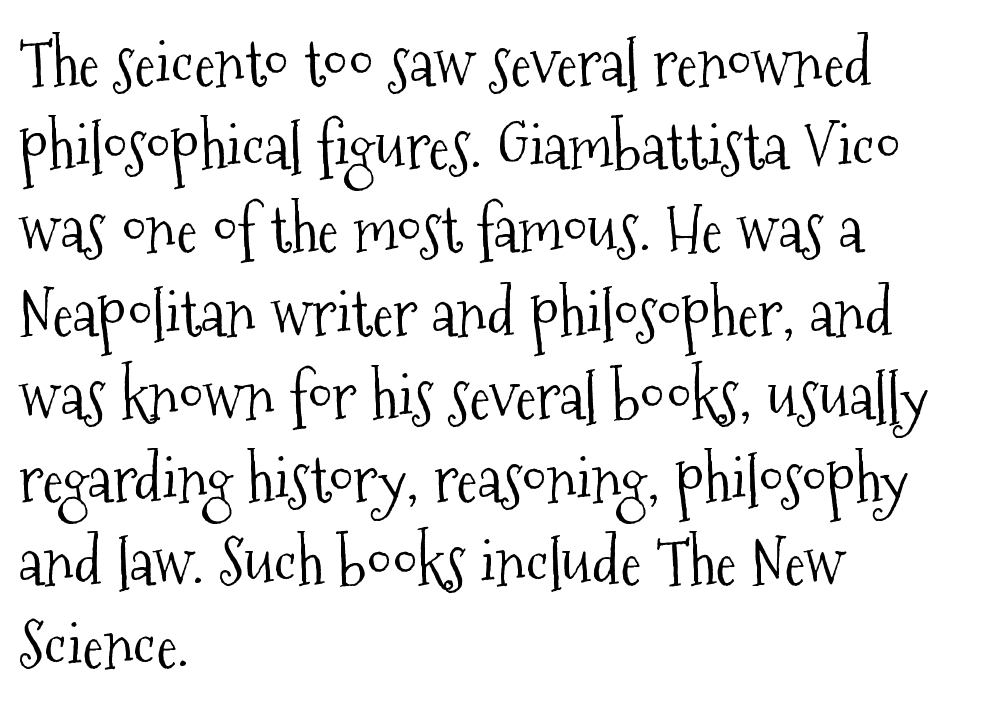
{"serif": "yes", "italic": "no", "bold": "no", "weight": "light", "width": "condensed", "stroke_contrast": "medium", "x_height": "medium", "monospaced": "no", "underline": "no", "align": "left", "line_spacing": "normal", "line_spacing_ratio": 1.3, "letter_spacing": "normal", "letter_spacing_em": 0.0, "glyph_px": 64}
